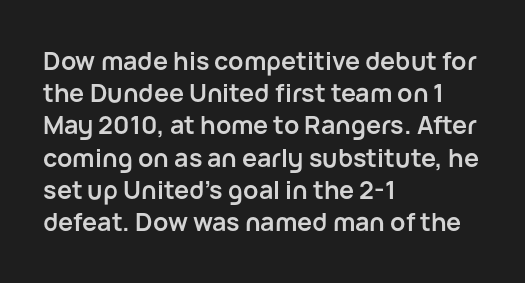
{"italic": "no", "bold": "yes", "underline": "no", "align": "left", "line_spacing": "normal", "line_spacing_ratio": 1.29, "letter_spacing": "normal", "letter_spacing_em": 0.0, "glyph_px": 25}
